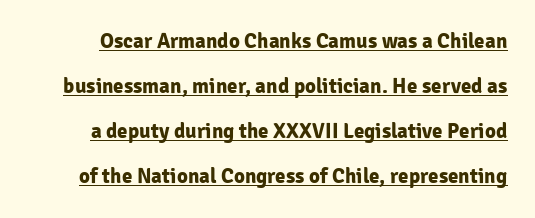
The image shows 21 px bold type, upright; set loose line spacing (2.14x), normal letter spacing, underlined.
